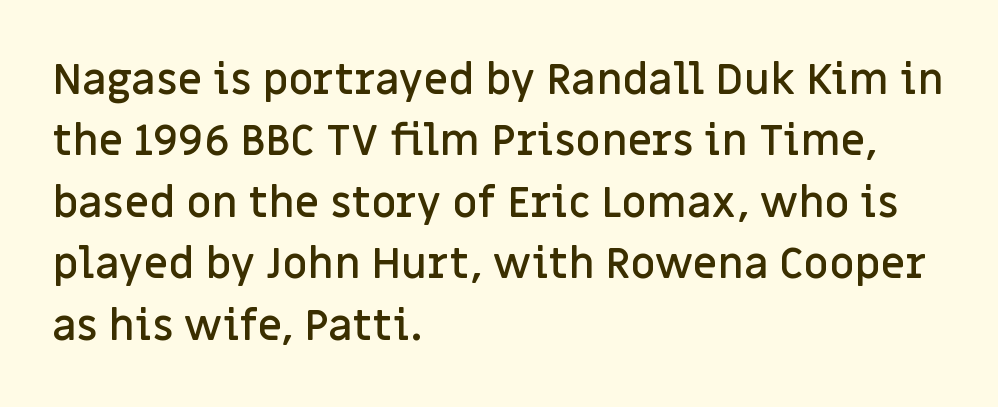
Q: Is the text bold? A: Semi-bold.
Q: Is the text italic (slanted)? A: No, it is upright.
Q: Is the typeface a serif or a sans-serif typeface? A: Sans-serif.
Q: Is the text underlined? A: No.
Q: How is the paragraph aligned? A: Left-aligned.
Q: Is the spacing between letters normal or unusually wide? A: Normal.
Q: Is the spacing between lines tight, normal or loose? A: Normal.
Q: Width (condensed, normal, or wide)? A: Normal.
Q: Stroke contrast? A: Low.
Q: x-height? A: Large.
Q: Monospaced? A: No.
